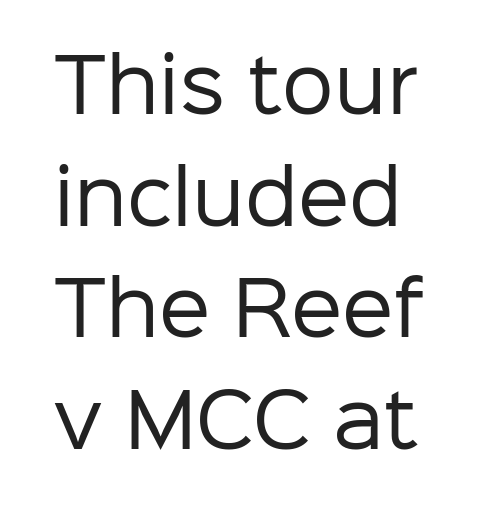
{"serif": "no", "italic": "no", "bold": "no", "weight": "regular", "width": "normal", "stroke_contrast": "low", "x_height": "medium", "monospaced": "no", "underline": "no", "line_spacing": "normal", "line_spacing_ratio": 1.53, "letter_spacing": "normal", "letter_spacing_em": 0.0, "glyph_px": 73}
